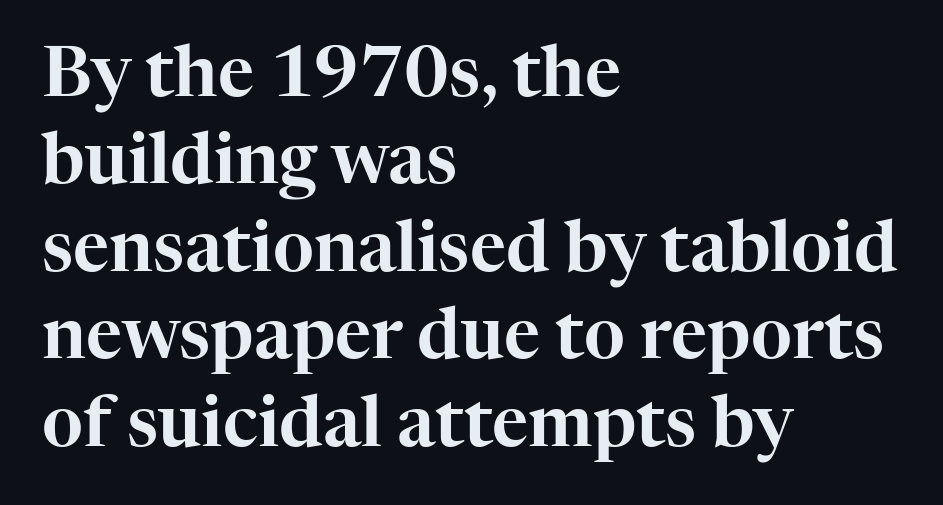
{"serif": "yes", "italic": "no", "width": "normal", "stroke_contrast": "high", "x_height": "medium", "monospaced": "no", "underline": "no", "align": "left", "line_spacing": "normal", "line_spacing_ratio": 1.25, "letter_spacing": "normal", "letter_spacing_em": 0.0, "glyph_px": 70}
